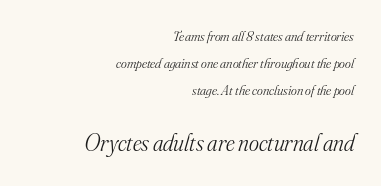
The image shows 24 px text type, italic (leaning right); set right-aligned, loose line spacing (1.93x), normal letter spacing, not underlined; the second (bottom) block is 1.71x larger.
